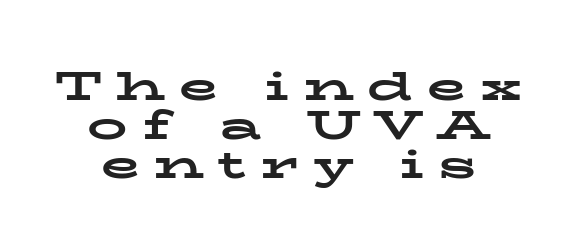
Q: Is the text bold? A: Yes.
Q: Is the text italic (slanted)? A: No, it is upright.
Q: Is the typeface a serif or a sans-serif typeface? A: Serif.
Q: Is the text underlined? A: No.
Q: How is the paragraph aligned? A: Centered.
Q: Is the spacing between letters normal or unusually wide? A: Unusually wide.
Q: Is the spacing between lines tight, normal or loose? A: Tight.
Q: Width (condensed, normal, or wide)? A: Wide.
Q: Stroke contrast? A: Low.
Q: x-height? A: Medium.
Q: Monospaced? A: No.
